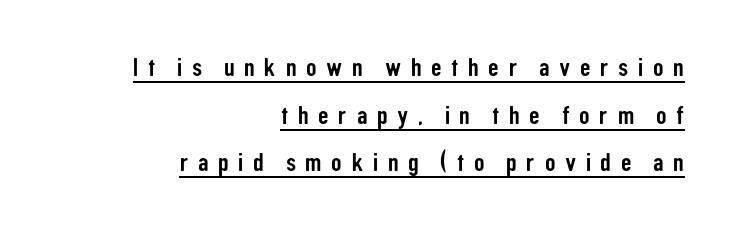
Q: Is the text italic (slanted)? A: No, it is upright.
Q: Is the text underlined? A: Yes.
Q: How is the paragraph aligned? A: Right-aligned.
Q: Is the spacing between letters normal or unusually wide? A: Unusually wide.
